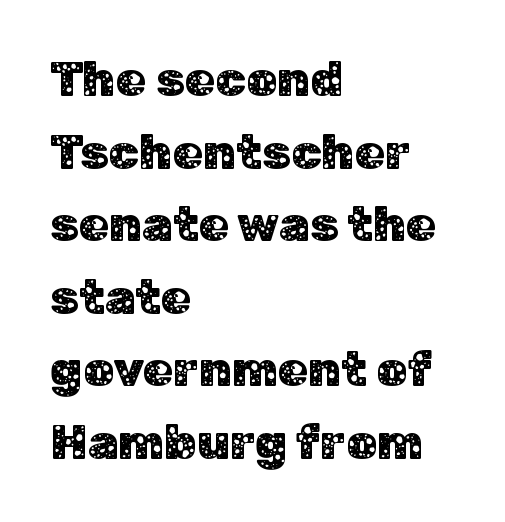
The type sits square on the baseline with zero lean. This rendering features lettering with no underline. The type is set solid horizontally, with unmodified tracking. Each letter keeps its own natural width here, so spacing adapts to shape.
